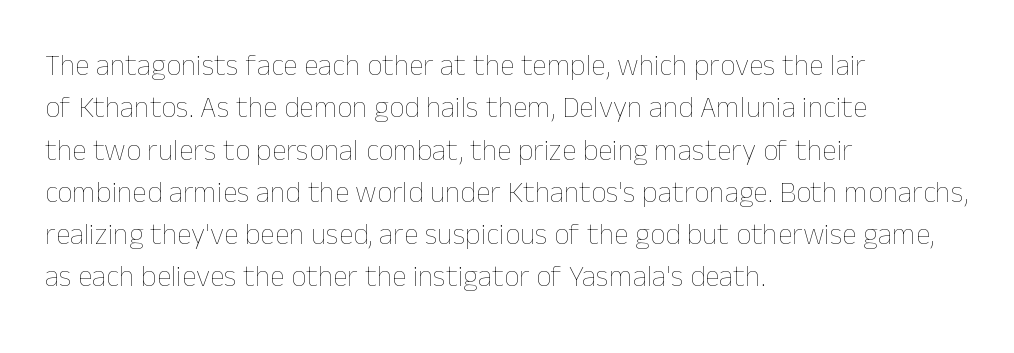
This reads as an unemphasized weight, regular at the heaviest. The passage shown stacks its lines at a standard gap. In CSS terms this would be text-align: left. Nobody touched the tracking dial on this one. Anything drawn beneath the words? Only blank space. Do the characters align in a grid? No, the font is proportional.
